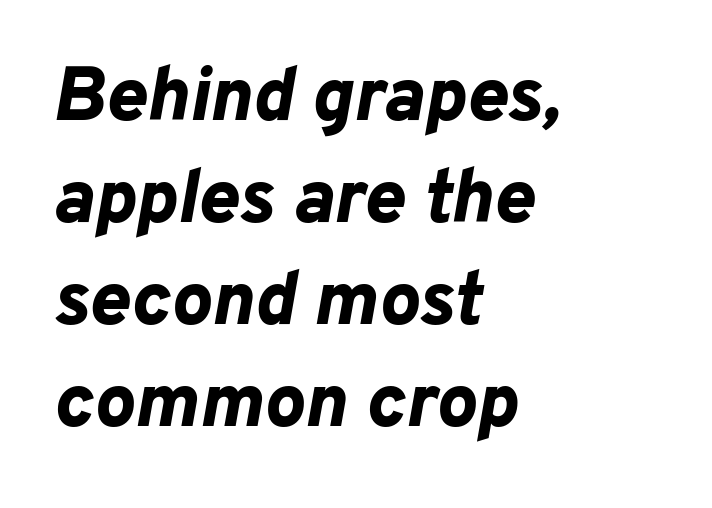
The image shows 76 px bold type, italic (leaning right); set left-aligned, normal line spacing (1.34x), normal letter spacing, not underlined; low stroke contrast and a medium x-height.
